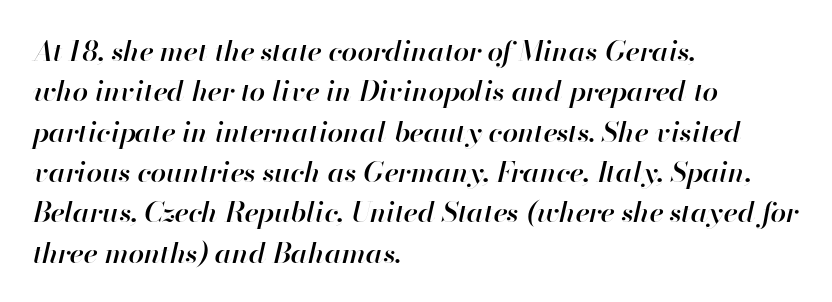
Q: Is the text bold? A: Semi-bold.
Q: Is the text italic (slanted)? A: Yes, it leans right by about 13 degrees.
Q: Is the text underlined? A: No.
Q: How is the paragraph aligned? A: Left-aligned.
Q: Is the spacing between letters normal or unusually wide? A: Normal.
Q: Is the spacing between lines tight, normal or loose? A: Normal.
Q: Width (condensed, normal, or wide)? A: Normal.
Q: Stroke contrast? A: High.
Q: x-height? A: Small.
Q: Monospaced? A: No.
